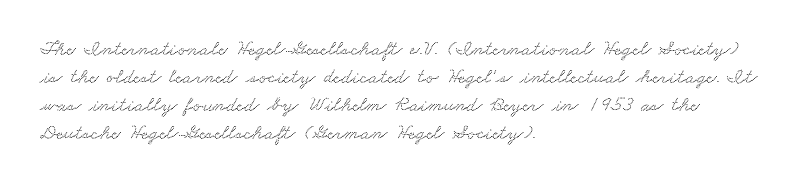
Beneath every word, the page is bare. Each word holds together tightly as a unit, with standard inter-letter gaps. Evenly set lines give the paragraph a standard silhouette. The passage is arranged the way most books set body copy — flush left.
